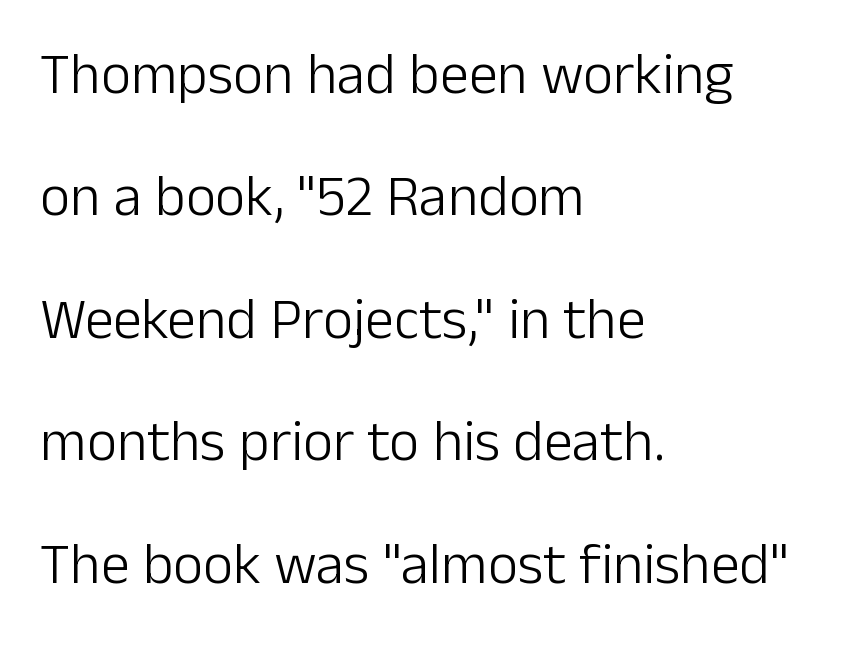
Q: Is the text bold? A: No.
Q: Is the text italic (slanted)? A: No, it is upright.
Q: Is the typeface a serif or a sans-serif typeface? A: Sans-serif.
Q: Is the text underlined? A: No.
Q: How is the paragraph aligned? A: Left-aligned.
Q: Is the spacing between letters normal or unusually wide? A: Normal.
Q: Is the spacing between lines tight, normal or loose? A: Loose.
Q: Width (condensed, normal, or wide)? A: Normal.
Q: Stroke contrast? A: Low.
Q: x-height? A: Medium.
Q: Monospaced? A: No.
